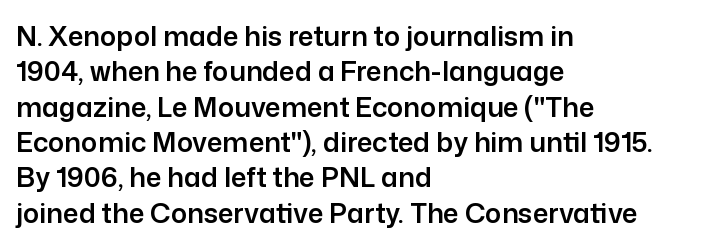
Q: Is the text italic (slanted)? A: No, it is upright.
Q: Is the text underlined? A: No.
Q: How is the paragraph aligned? A: Left-aligned.
Q: Is the spacing between letters normal or unusually wide? A: Normal.
Q: Is the spacing between lines tight, normal or loose? A: Normal.
